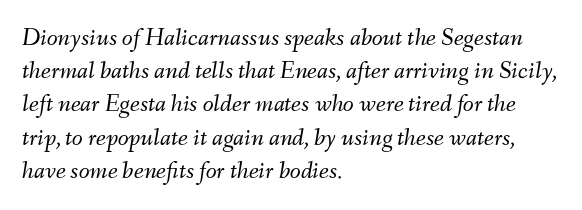
Q: Is the text bold? A: No.
Q: Is the text italic (slanted)? A: Yes, it leans right by about 9 degrees.
Q: Is the text underlined? A: No.
Q: How is the paragraph aligned? A: Left-aligned.
Q: Is the spacing between letters normal or unusually wide? A: Normal.
Q: Is the spacing between lines tight, normal or loose? A: Normal.
